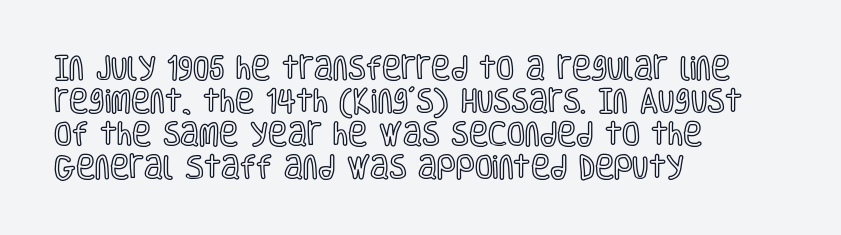
Q: Is the text italic (slanted)? A: No, it is upright.
Q: Is the text underlined? A: No.
Q: How is the paragraph aligned? A: Left-aligned.
Q: Is the spacing between letters normal or unusually wide? A: Normal.
Q: Is the spacing between lines tight, normal or loose? A: Normal.
